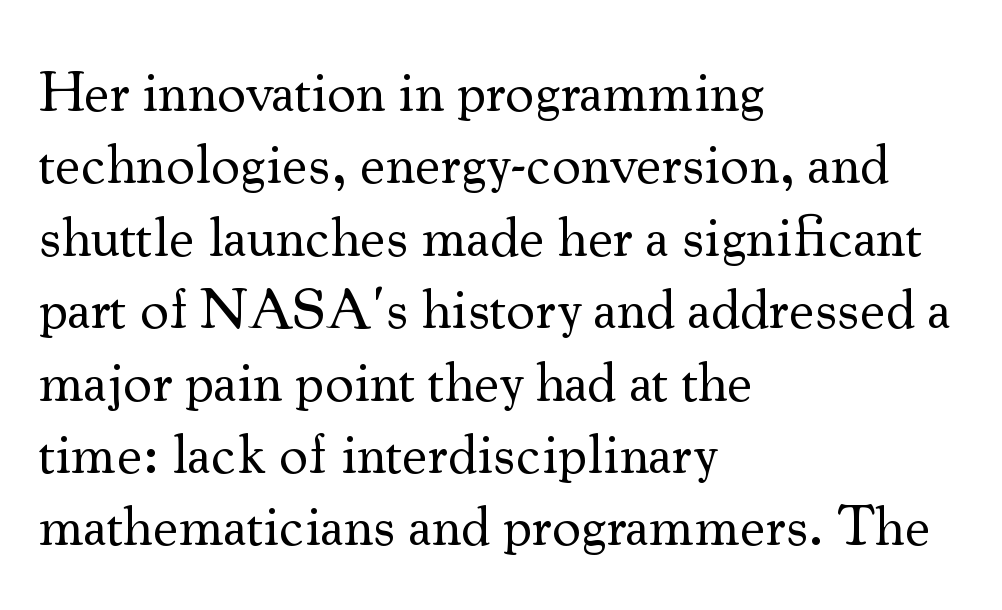
Q: Is the text bold? A: No.
Q: Is the text italic (slanted)? A: No, it is upright.
Q: Is the typeface a serif or a sans-serif typeface? A: Serif.
Q: Is the text underlined? A: No.
Q: How is the paragraph aligned? A: Left-aligned.
Q: Is the spacing between letters normal or unusually wide? A: Normal.
Q: Is the spacing between lines tight, normal or loose? A: Normal.
Q: Width (condensed, normal, or wide)? A: Normal.
Q: Stroke contrast? A: Medium.
Q: x-height? A: Small.
Q: Monospaced? A: No.
